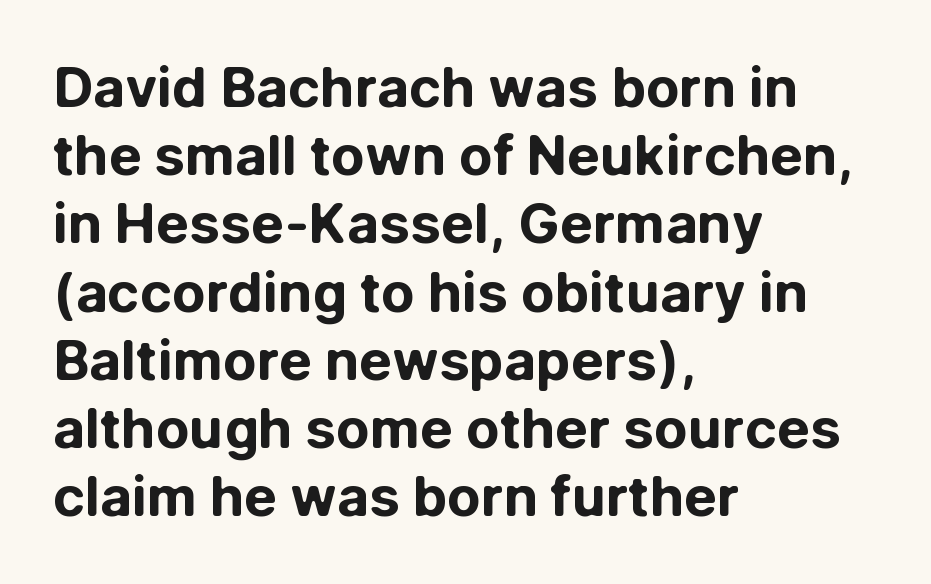
Q: Is the text bold? A: Yes.
Q: Is the text italic (slanted)? A: No, it is upright.
Q: Is the typeface a serif or a sans-serif typeface? A: Sans-serif.
Q: Is the text underlined? A: No.
Q: How is the paragraph aligned? A: Left-aligned.
Q: Is the spacing between letters normal or unusually wide? A: Normal.
Q: Width (condensed, normal, or wide)? A: Normal.
Q: Stroke contrast? A: Low.
Q: x-height? A: Medium.
Q: Monospaced? A: No.
